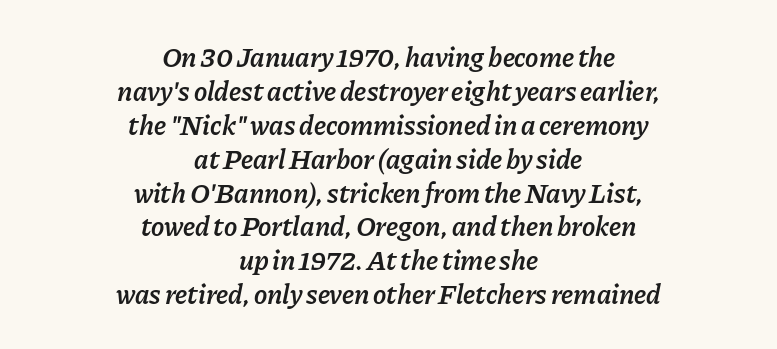
The image shows 28 px semibold type, italic (leaning right); set centered, line spacing 1.21x, normal letter spacing, not underlined; low stroke contrast and a medium x-height.
